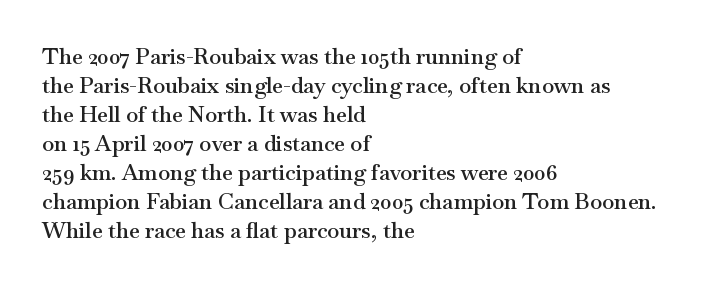
If you drew a ruler down the left edge, every line would touch it. The specimen reads as upright at a glance. The rendering uses a moderate line-height, typical for paragraphs. Has an underline been added? It has not. The line texture is even and compact thanks to regular tracking. Summary of weight: moderately heavy, a semibold.
